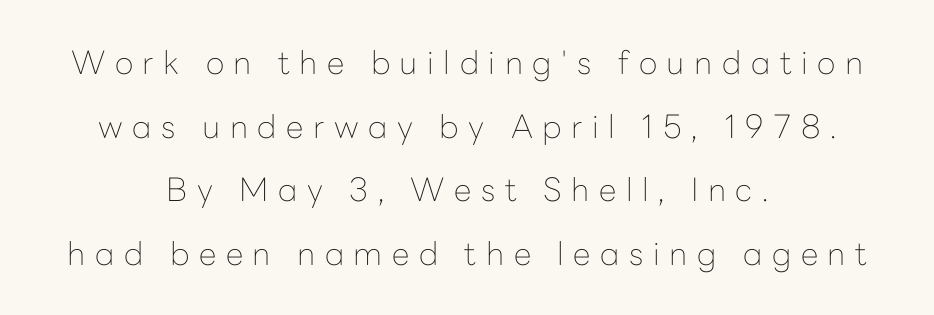
Weight: regular or lighter. The rendering uses natural spacing where letterforms have individual widths. The paragraph has two soft edges and a firm central axis. Bare-footed words on every line.
